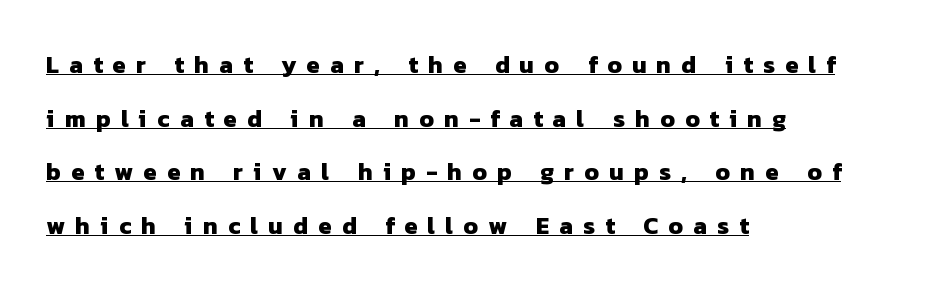
The words here are underlined. The passage shown is emphatically bold. Baseline-to-baseline distance is far greater than the letter height. The lines are quadded left. The passage shown has open, widely tracked lettering throughout.
